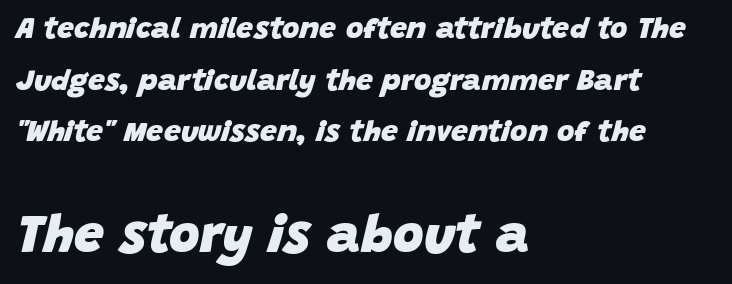
{"italic": "yes", "lean": "right", "slant_degrees": 15, "bold": "yes", "weight": "heavy", "width": "normal", "stroke_contrast": "low", "x_height": "large", "monospaced": "no", "underline": "no", "align": "left", "line_spacing_ratio": 1.72, "letter_spacing": "normal", "letter_spacing_em": 0.0, "larger_block": "second", "size_ratio": 1.77, "glyph_px": 53}
